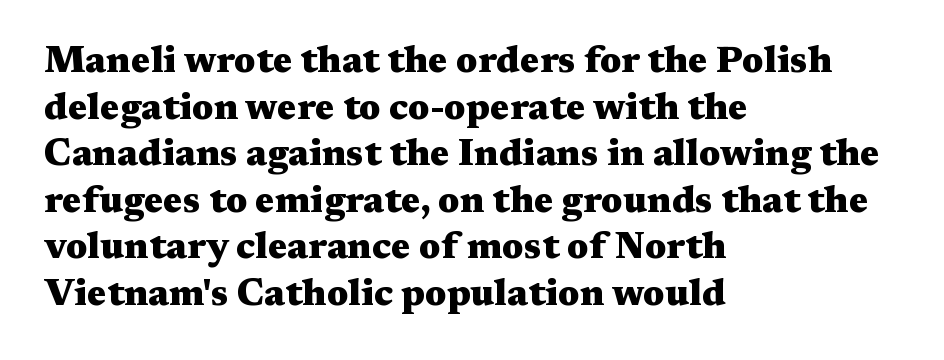
Q: Is the text bold? A: Yes.
Q: Is the text italic (slanted)? A: No, it is upright.
Q: Is the typeface a serif or a sans-serif typeface? A: Serif.
Q: Is the text underlined? A: No.
Q: How is the paragraph aligned? A: Left-aligned.
Q: Is the spacing between letters normal or unusually wide? A: Normal.
Q: Is the spacing between lines tight, normal or loose? A: Normal.
Q: Width (condensed, normal, or wide)? A: Wide.
Q: Stroke contrast? A: Medium.
Q: x-height? A: Medium.
Q: Monospaced? A: No.
